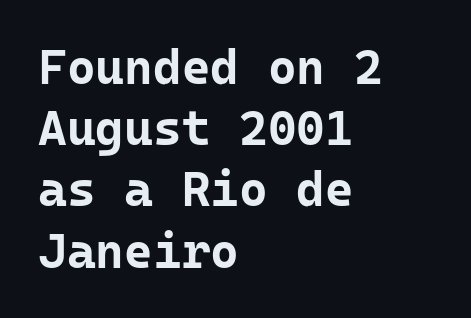
The image shows 49 px bold sans-serif type, upright; set left-aligned, normal line spacing (1.25x), normal letter spacing, not underlined; low stroke contrast and a medium x-height.
